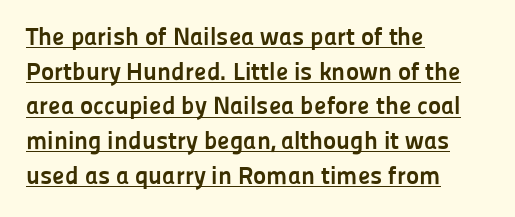
{"italic": "no", "bold": "yes", "underline": "yes", "align": "left", "line_spacing": "normal", "line_spacing_ratio": 1.39, "letter_spacing": "normal", "letter_spacing_em": 0.0, "glyph_px": 25}
